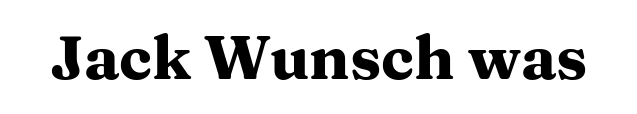
Q: Is the text bold? A: Yes.
Q: Is the text italic (slanted)? A: No, it is upright.
Q: Is the typeface a serif or a sans-serif typeface? A: Serif.
Q: Is the text underlined? A: No.
Q: Is the spacing between letters normal or unusually wide? A: Normal.
Q: Width (condensed, normal, or wide)? A: Wide.
Q: Stroke contrast? A: Medium.
Q: x-height? A: Medium.
Q: Monospaced? A: No.
